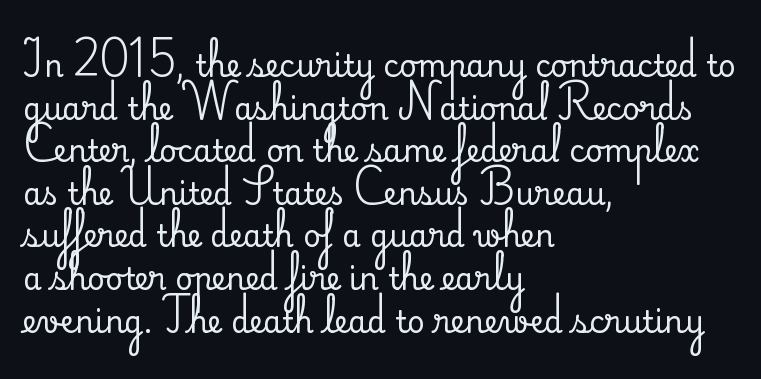
Q: Is the text italic (slanted)? A: No, it is upright.
Q: Is the typeface a serif or a sans-serif typeface? A: Serif.
Q: Is the text underlined? A: No.
Q: How is the paragraph aligned? A: Left-aligned.
Q: Is the spacing between letters normal or unusually wide? A: Normal.
Q: Is the spacing between lines tight, normal or loose? A: Normal.
Q: Width (condensed, normal, or wide)? A: Normal.
Q: Stroke contrast? A: Medium.
Q: x-height? A: Small.
Q: Monospaced? A: No.
